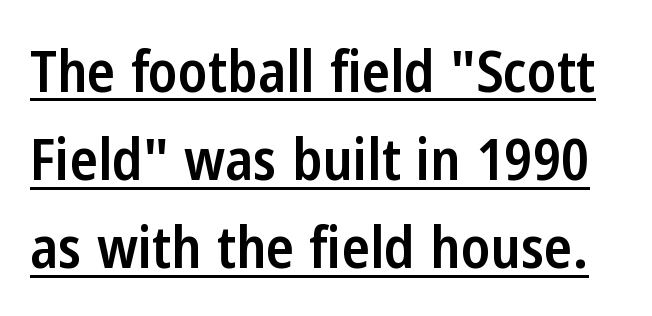
The image shows 58 px semibold, condensed sans-serif type, upright; set normal line spacing (1.52x), normal letter spacing, underlined; low stroke contrast and a medium x-height.
